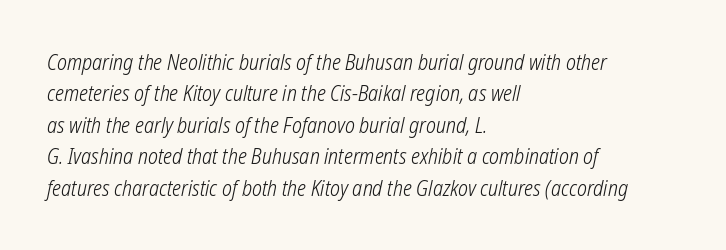
{"bold": "no", "underline": "no", "align": "left", "line_spacing": "normal", "line_spacing_ratio": 1.5, "letter_spacing": "normal", "letter_spacing_em": 0.0, "glyph_px": 21}
